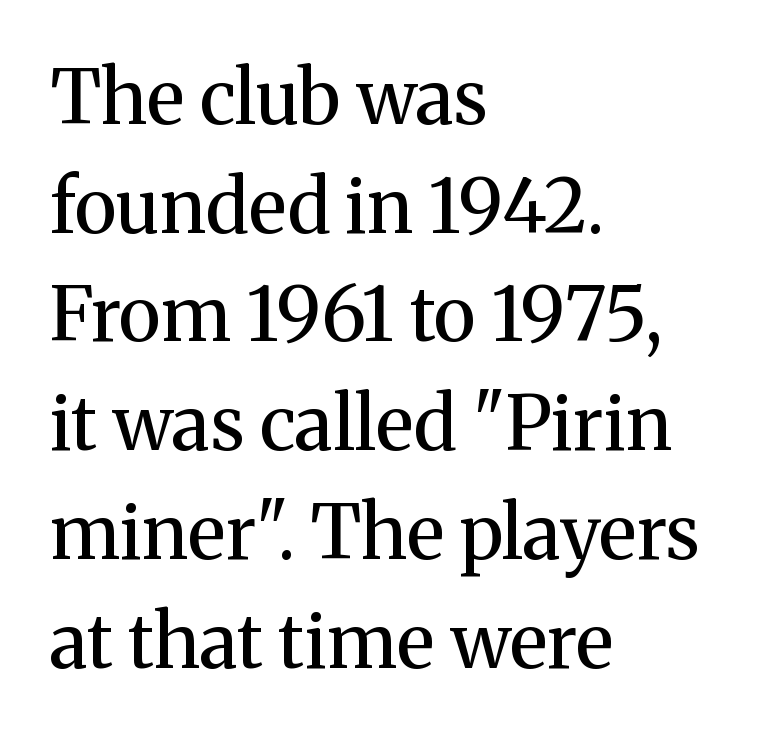
What's the leading like? Ordinary, nothing unusual. Is this a sans? No — the strokes have serifs. The rendering anchors every line to the left-hand side. Italic: no, the glyphs are upright roman. This rendering features lettering with no underline.
